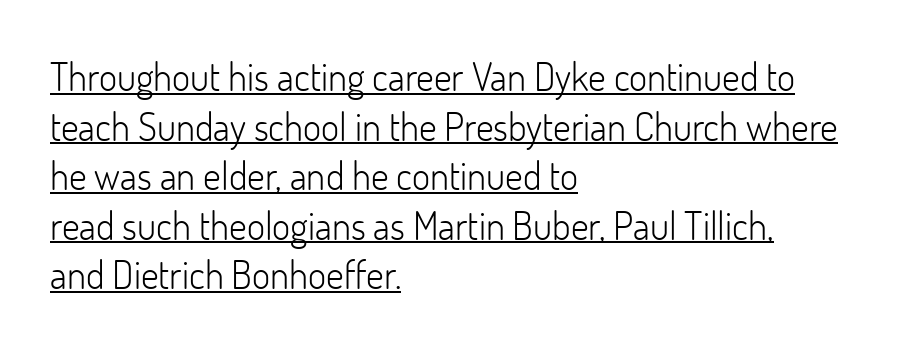
Q: Is the text bold? A: No.
Q: Is the text italic (slanted)? A: No, it is upright.
Q: Is the typeface a serif or a sans-serif typeface? A: Sans-serif.
Q: Is the text underlined? A: Yes.
Q: How is the paragraph aligned? A: Left-aligned.
Q: Is the spacing between letters normal or unusually wide? A: Normal.
Q: Is the spacing between lines tight, normal or loose? A: Normal.
Q: Width (condensed, normal, or wide)? A: Normal.
Q: Stroke contrast? A: Low.
Q: x-height? A: Small.
Q: Monospaced? A: No.
